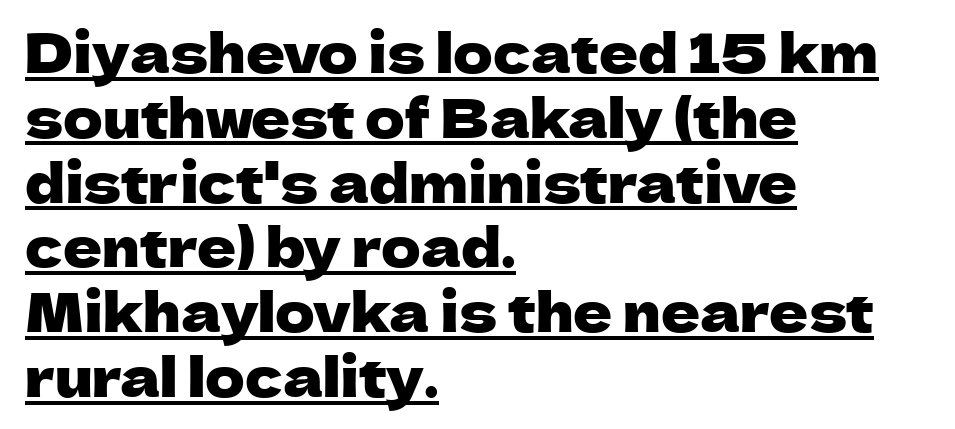
The image shows 54 px sans-serif type, upright; set left-aligned, line spacing 1.2x, normal letter spacing, underlined; low stroke contrast and a medium x-height.
